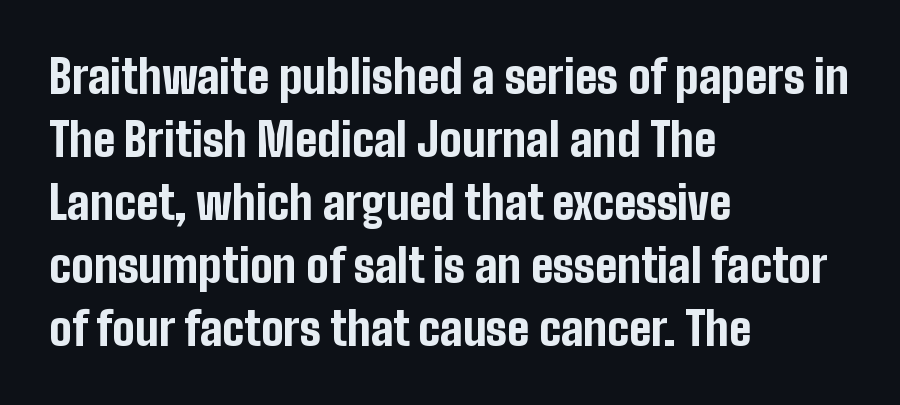
The image shows 45 px bold, condensed sans-serif type, upright; set left-aligned, normal line spacing (1.4x), normal letter spacing, not underlined; low stroke contrast and a medium x-height.
